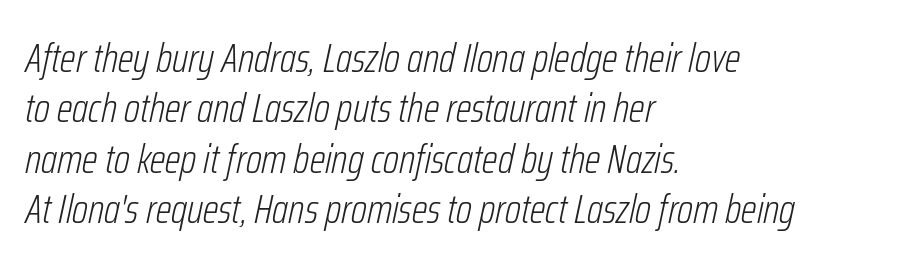
Each stroke keeps to a modest, everyday thickness or less. The rendering uses natural spacing where letterforms have individual widths. The line texture is even and compact thanks to regular tracking. Style check: oblique. Leftover space on each line is placed entirely after the last word. No word sits above an underline.
